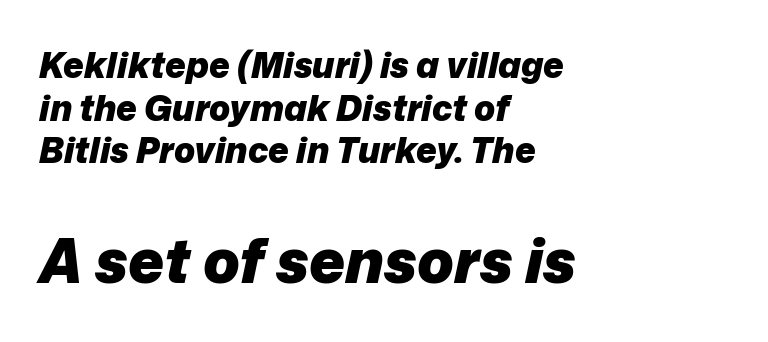
The image shows 61 px heavy type, italic (leaning right); set left-aligned, line spacing 1.22x, normal letter spacing, not underlined; the second (bottom) block is 1.74x larger; low stroke contrast and a medium x-height.
